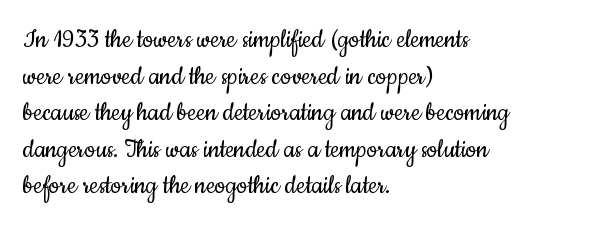
Q: Is the text bold? A: No.
Q: Is the text italic (slanted)? A: Yes.
Q: Is the typeface a serif or a sans-serif typeface? A: Sans-serif.
Q: Is the text underlined? A: No.
Q: How is the paragraph aligned? A: Left-aligned.
Q: Is the spacing between letters normal or unusually wide? A: Normal.
Q: Width (condensed, normal, or wide)? A: Condensed.
Q: Stroke contrast? A: Low.
Q: x-height? A: Small.
Q: Monospaced? A: No.
